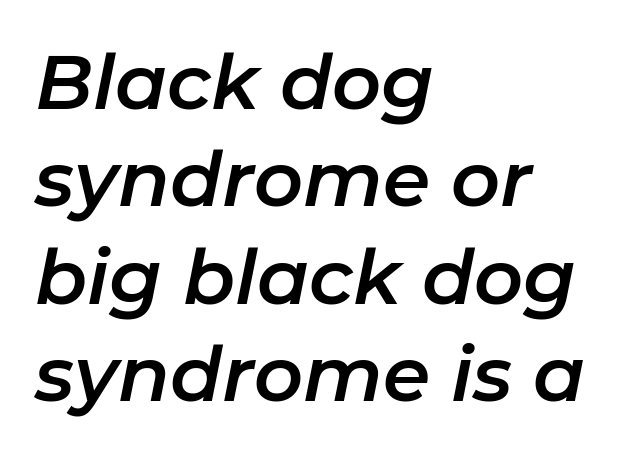
Compared with typical body copy, the letter spacing here is the same. The lines sit at an ordinary, default distance from one another. The passage shown leans; its letterforms are oblique. The rendering anchors every line to the left-hand side.
